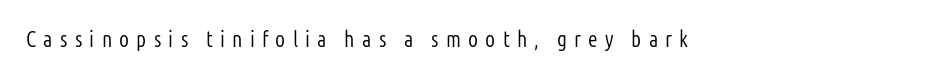
Q: Is the text bold? A: No.
Q: Is the text italic (slanted)? A: No, it is upright.
Q: Is the text underlined? A: No.
Q: Is the spacing between letters normal or unusually wide? A: Unusually wide.
